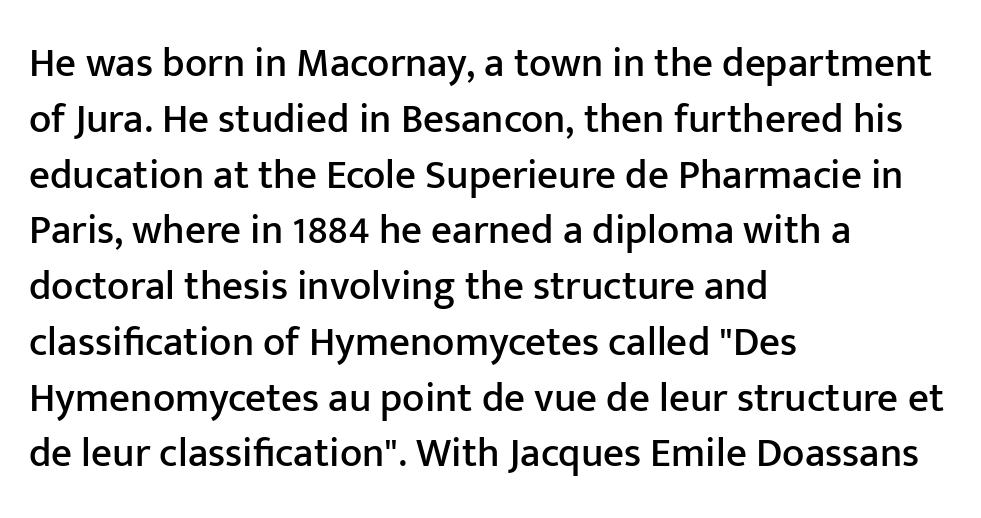
Is this a fixed-width face? No — the glyphs have proportional, varying widths. Line starts are locked; line ends wander. This block has exactly the height ordinary leading produces. Each letter's strokes conclude bluntly, with no projecting serifs. Bare-footed words on every line.
